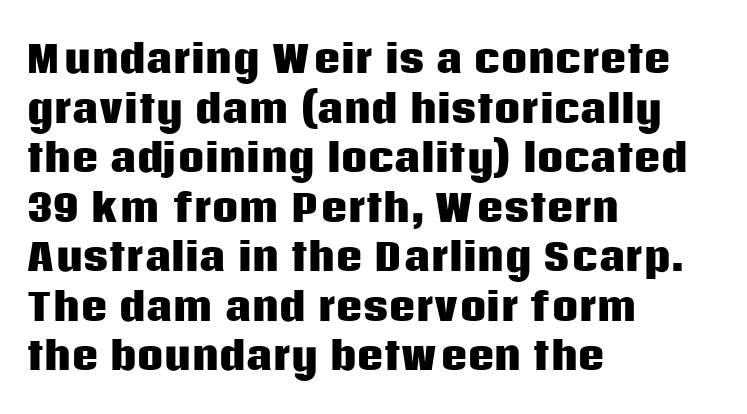
The image shows 37 px heavy sans-serif type, upright; set left-aligned, normal line spacing (1.34x), normal letter spacing, not underlined; low stroke contrast and a large x-height.
